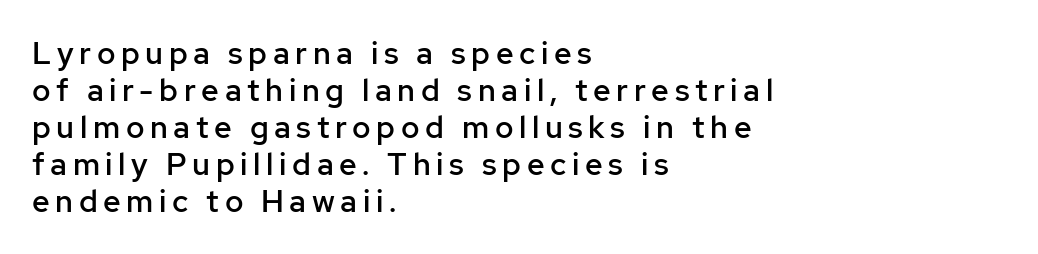
Q: Is the text bold? A: Semi-bold.
Q: Is the text italic (slanted)? A: No, it is upright.
Q: Is the typeface a serif or a sans-serif typeface? A: Sans-serif.
Q: Is the text underlined? A: No.
Q: How is the paragraph aligned? A: Left-aligned.
Q: Width (condensed, normal, or wide)? A: Normal.
Q: Stroke contrast? A: Low.
Q: x-height? A: Medium.
Q: Monospaced? A: No.
